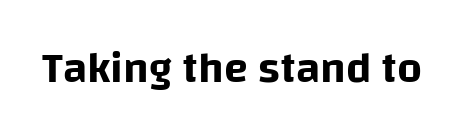
{"serif": "no", "italic": "no", "width": "normal", "stroke_contrast": "low", "x_height": "large", "monospaced": "no", "underline": "no", "letter_spacing": "normal", "letter_spacing_em": 0.0, "glyph_px": 44}
